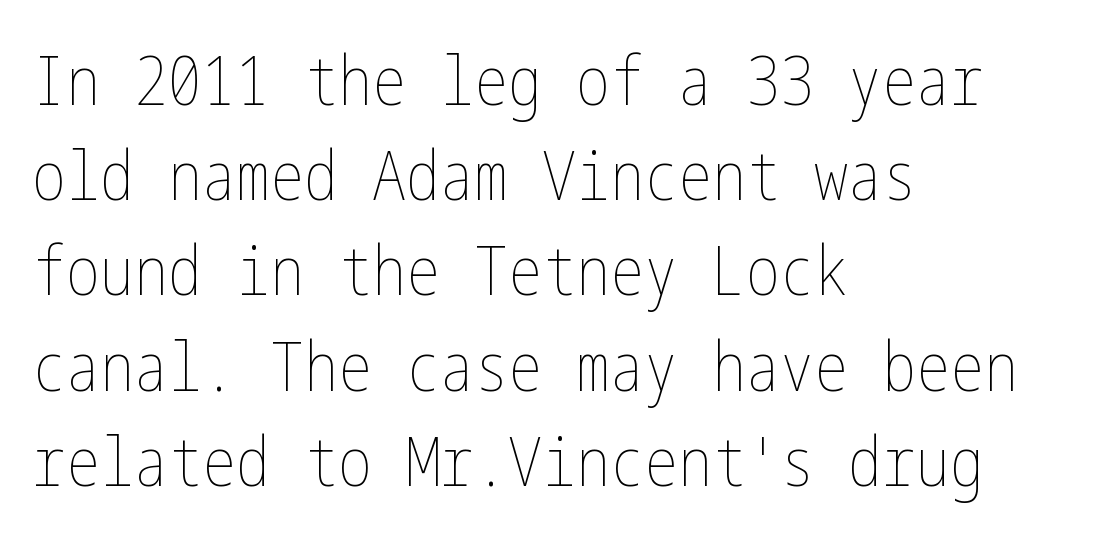
The letterforms sit at book weight or below. Successive baselines arrive at the customary interval. Every character sits straight up, as roman type does. These lines keep a tight, regular rhythm from letter to letter. Lines of text with bare space underneath. Left-aligned paragraph, ragged on the right.
